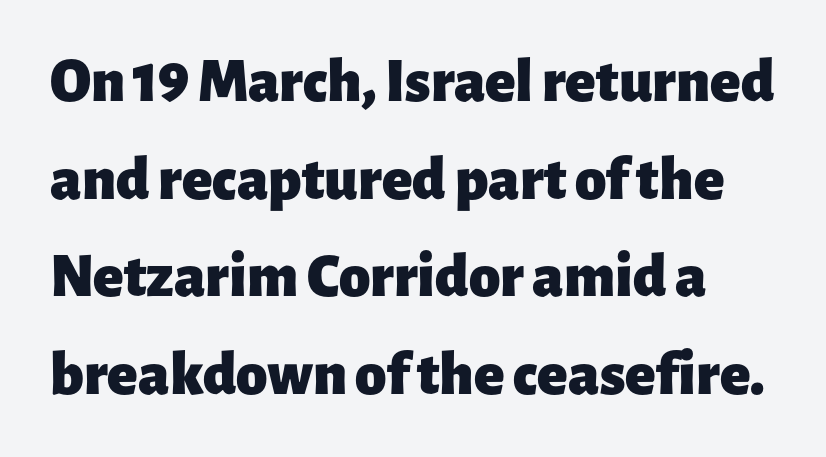
The image shows 63 px heavy sans-serif type, upright; set normal line spacing (1.55x), normal letter spacing, not underlined; low stroke contrast and a medium x-height.
